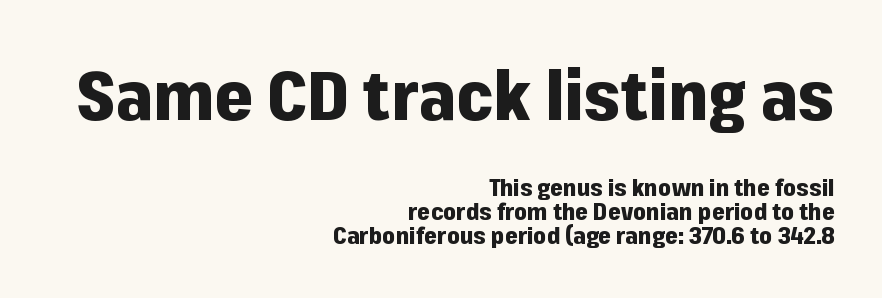
The ragged edge is on the left, which tells us the setting is flush right. Students, observe: this is what under-led, compact text looks like. Type without underlining. Each letter keeps its own natural width here, so spacing adapts to shape.
